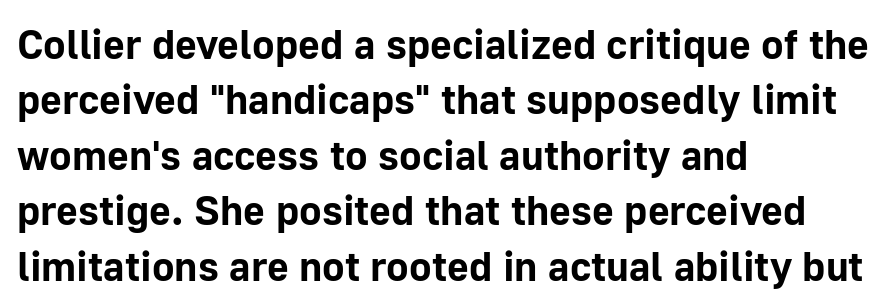
{"serif": "no", "italic": "no", "bold": "yes", "weight": "bold", "width": "normal", "stroke_contrast": "low", "x_height": "medium", "monospaced": "no", "underline": "no", "align": "left", "line_spacing": "normal", "line_spacing_ratio": 1.32, "letter_spacing": "normal", "letter_spacing_em": 0.0, "glyph_px": 42}
